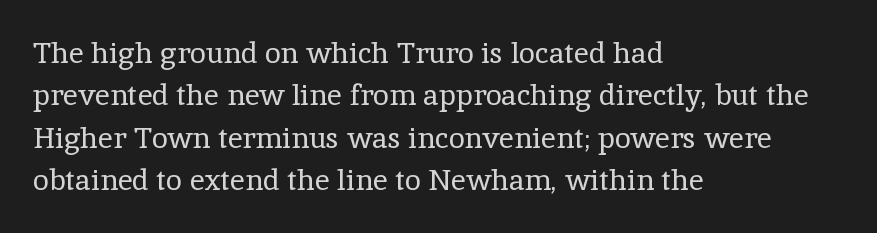
The image shows 29 px regular-weight serif type, upright; set left-aligned, normal line spacing (1.46x), normal letter spacing, not underlined; a medium x-height.
